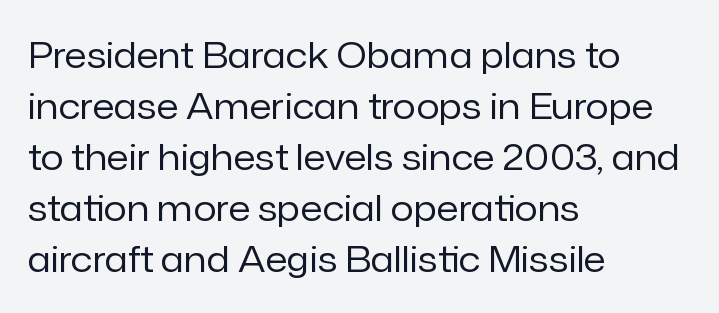
{"serif": "no", "italic": "no", "bold": "no", "weight": "regular", "width": "normal", "stroke_contrast": "low", "x_height": "medium", "monospaced": "no", "underline": "no", "align": "left", "line_spacing": "normal", "line_spacing_ratio": 1.42, "letter_spacing": "normal", "letter_spacing_em": 0.0, "glyph_px": 36}
